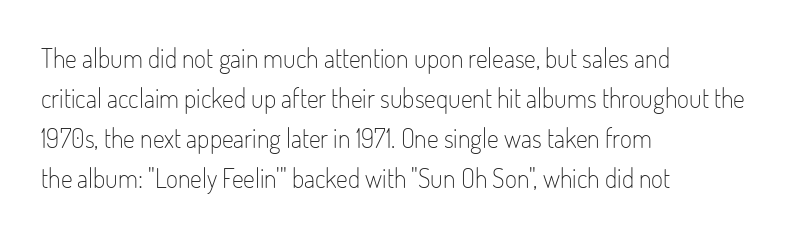
Q: Is the text bold? A: No.
Q: Is the text italic (slanted)? A: No, it is upright.
Q: Is the text underlined? A: No.
Q: How is the paragraph aligned? A: Left-aligned.
Q: Is the spacing between letters normal or unusually wide? A: Normal.
Q: Is the spacing between lines tight, normal or loose? A: Normal.
